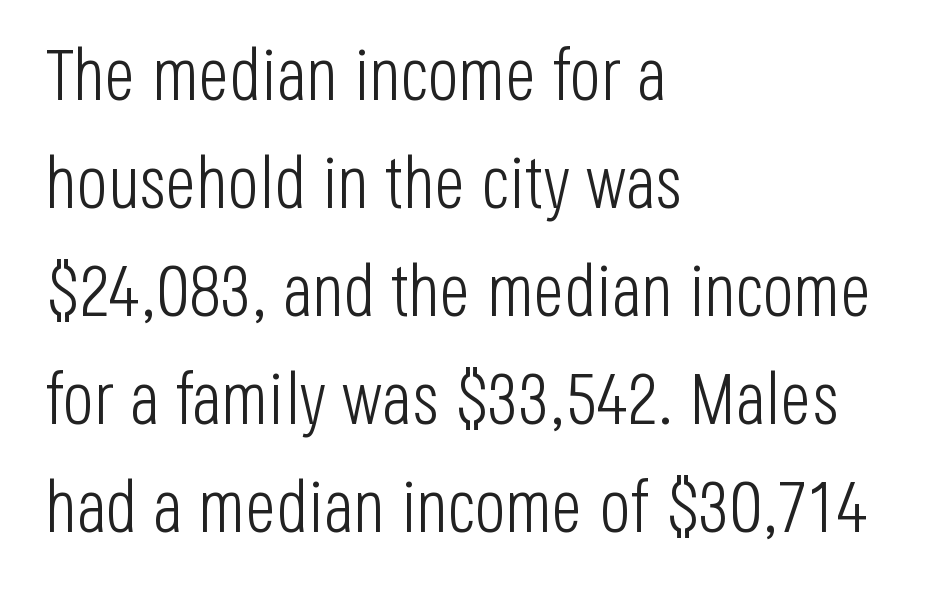
The image shows 73 px light, condensed sans-serif type, upright; set left-aligned, normal line spacing (1.48x), normal letter spacing, not underlined; low stroke contrast and a large x-height.
